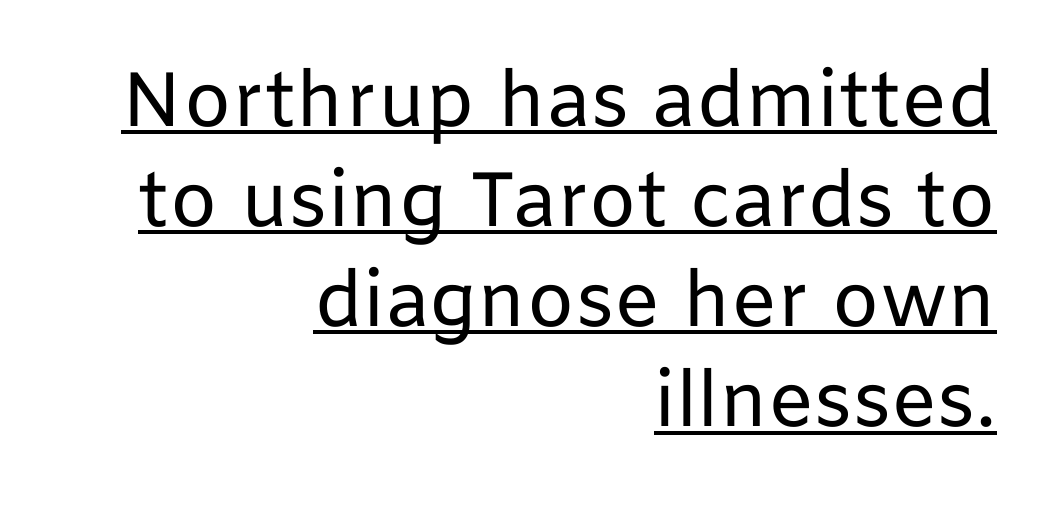
The image shows 77 px regular-weight sans-serif type, upright; set right-aligned, normal line spacing (1.3x), normal letter spacing, underlined; low stroke contrast and a medium x-height.
